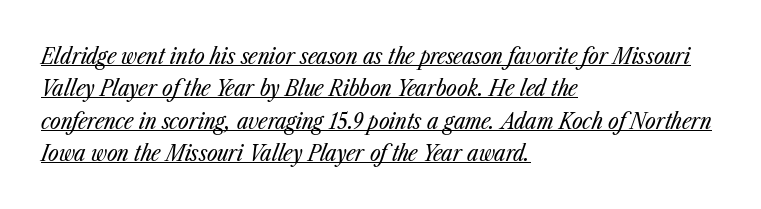
The image shows 23 px text type, italic (leaning right); set left-aligned, normal line spacing (1.41x), normal letter spacing, underlined.
